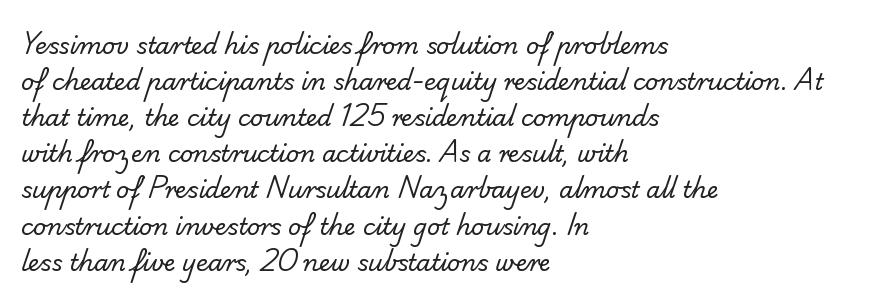
Weight: not bold — regular or lighter. Standard letterfit; no display-style spreading of the glyphs. Clear beneath every line of the passage. Caption: multi-line text, flush left, ragged right.
